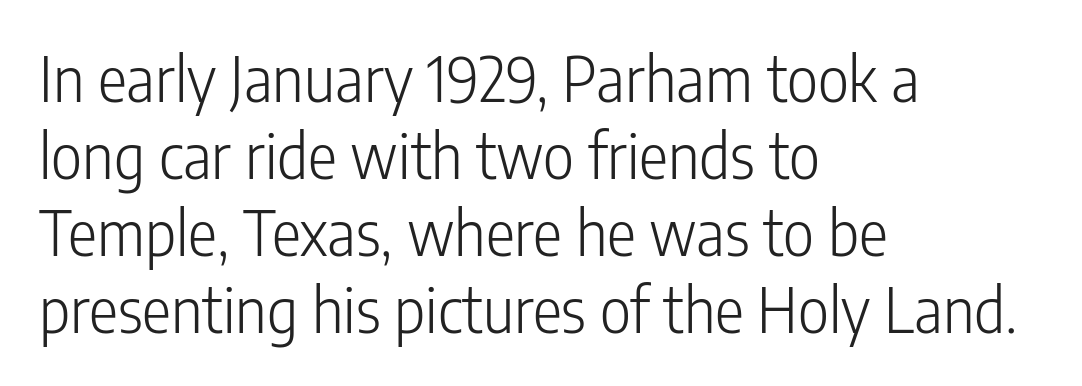
Ordinary non-slanted type is in use. Weight class: somewhere from thin through regular. Any mark beneath the type? The region is blank. The glyphs in this specimen are sans serif. A classic flush-left, rag-right setting is used for this passage.
